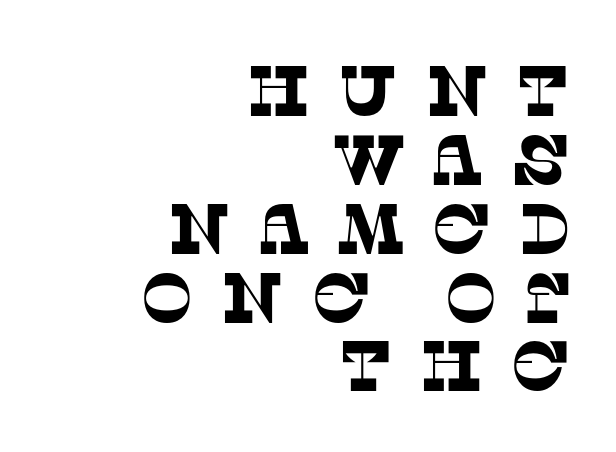
The image shows 71 px serif type; set right-aligned, tight line spacing (0.97x), unusually wide letter spacing (+0.36 em), not underlined; low stroke contrast and a large x-height.
